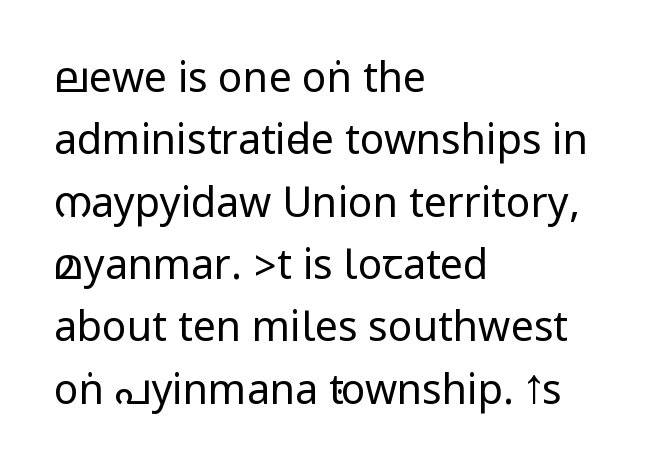
{"serif": "no", "italic": "no", "bold": "no", "weight": "regular", "width": "condensed", "stroke_contrast": "low", "underline": "no", "align": "left", "line_spacing": "normal", "line_spacing_ratio": 1.52, "letter_spacing": "normal", "letter_spacing_em": 0.0, "glyph_px": 41}
